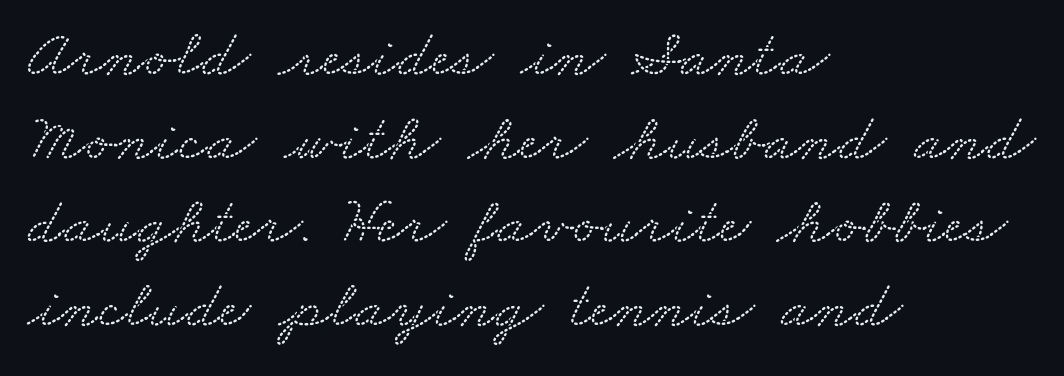
Q: Is the typeface a serif or a sans-serif typeface? A: Serif.
Q: Is the text underlined? A: No.
Q: How is the paragraph aligned? A: Left-aligned.
Q: Is the spacing between letters normal or unusually wide? A: Normal.
Q: Width (condensed, normal, or wide)? A: Wide.
Q: Stroke contrast? A: Low.
Q: x-height? A: Small.
Q: Monospaced? A: No.
